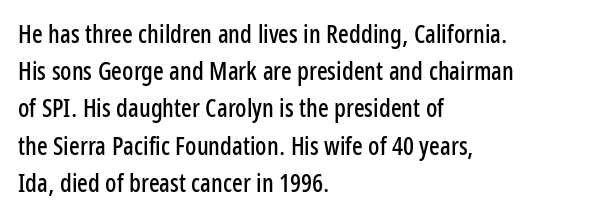
Q: Is the text italic (slanted)? A: No, it is upright.
Q: Is the text underlined? A: No.
Q: How is the paragraph aligned? A: Left-aligned.
Q: Is the spacing between letters normal or unusually wide? A: Normal.
Q: Is the spacing between lines tight, normal or loose? A: Normal.
